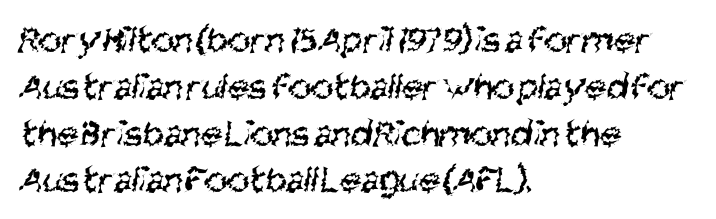
The image shows 39 px regular-weight, condensed sans-serif type; set left-aligned, line spacing 1.2x, normal letter spacing, not underlined; medium stroke contrast and a large x-height.
